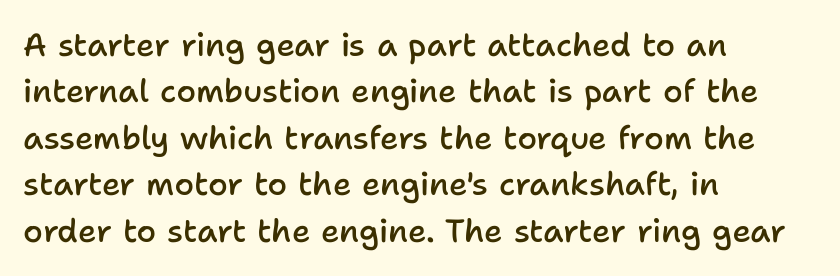
This sample uses a sans-serif face. These lines are set flush left with a ragged right edge. The vertical gap from one line to the next is medium. Glyph-to-glyph distance matches everyday printed text. Ascenders rise straight up at ninety degrees. The letters advance in unequal steps, a hallmark of proportional type.
